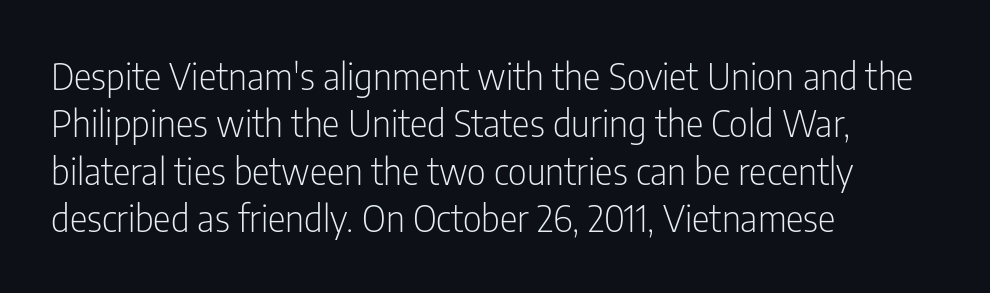
Q: Is the text bold? A: No.
Q: Is the text italic (slanted)? A: No, it is upright.
Q: Is the typeface a serif or a sans-serif typeface? A: Sans-serif.
Q: Is the text underlined? A: No.
Q: How is the paragraph aligned? A: Left-aligned.
Q: Is the spacing between letters normal or unusually wide? A: Normal.
Q: Is the spacing between lines tight, normal or loose? A: Normal.
Q: Width (condensed, normal, or wide)? A: Condensed.
Q: Stroke contrast? A: Low.
Q: x-height? A: Medium.
Q: Monospaced? A: No.
